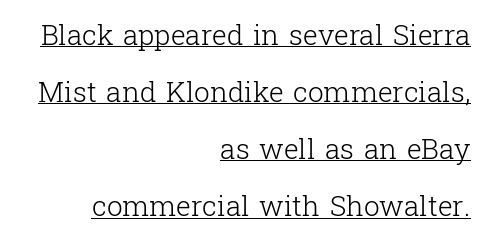
Notice how a bar underscores the lettering throughout. The characters display serif detailing at their extremities. Is this a fixed-width face? No — the glyphs have proportional, varying widths. Bold? No — there's no thickening of the strokes.
